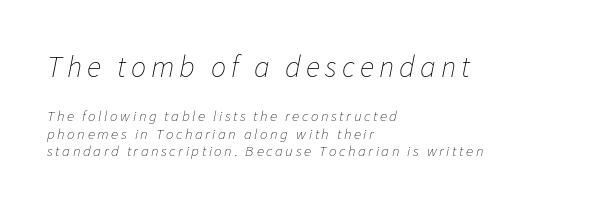
Q: Is the text bold? A: No.
Q: Is the text italic (slanted)? A: Yes, it leans right by about 11 degrees.
Q: Is the text underlined? A: No.
Q: How is the paragraph aligned? A: Left-aligned.
Q: Which block of text is set in a larger size, the first (top) or the second (bottom)? A: The first (top) one.
Q: Width (condensed, normal, or wide)? A: Normal.
Q: Stroke contrast? A: Low.
Q: x-height? A: Medium.
Q: Monospaced? A: No.
